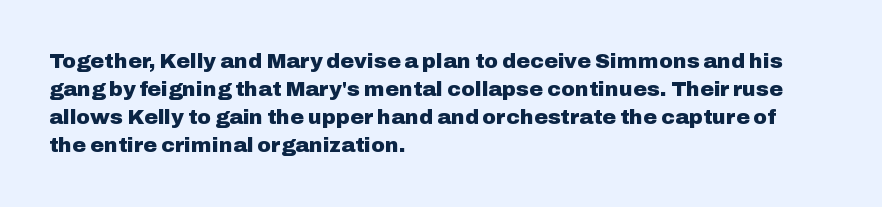
The image shows 21 px bold type, upright; set left-aligned, normal line spacing (1.34x), normal letter spacing, not underlined.
